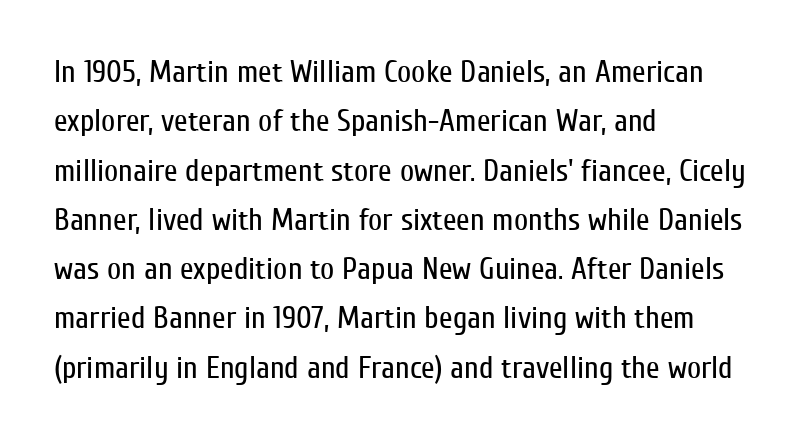
The image shows 31 px regular-weight, condensed sans-serif type, upright; set left-aligned, normal line spacing (1.59x), normal letter spacing, not underlined; low stroke contrast and a medium x-height.
